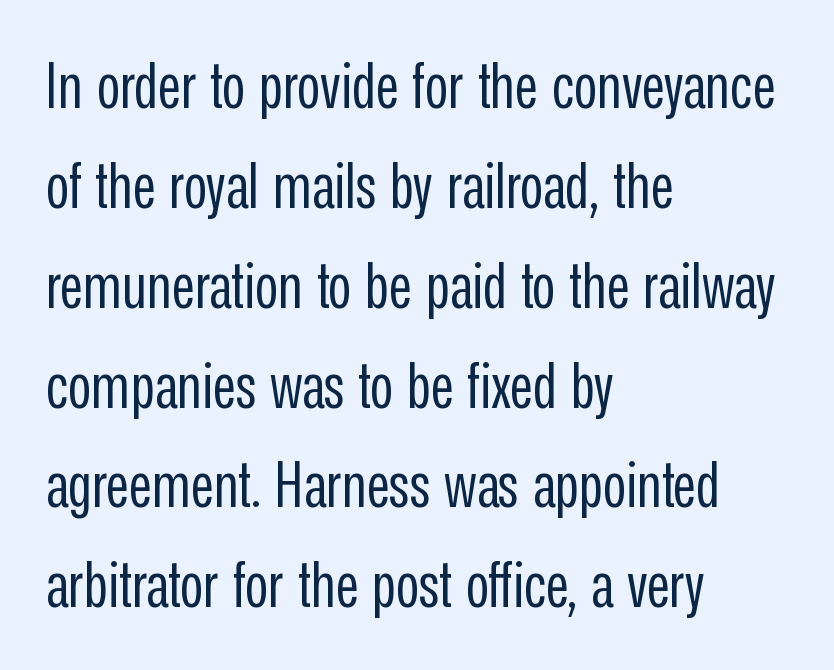
The image shows 64 px regular-weight, condensed sans-serif type, upright; set left-aligned, normal line spacing (1.56x), normal letter spacing, not underlined; low stroke contrast and a medium x-height.
